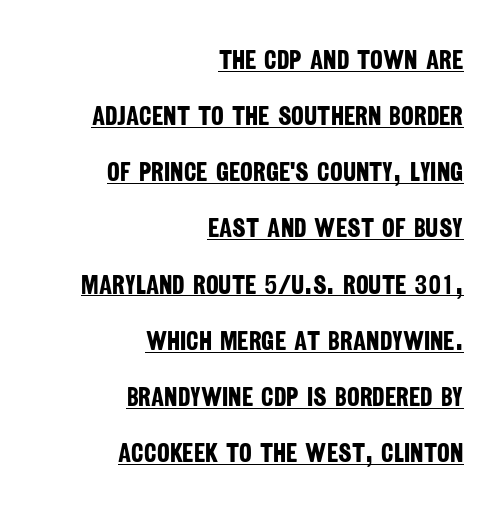
The image shows 27 px bold type; set right-aligned, loose line spacing (2.08x), normal letter spacing, underlined.
